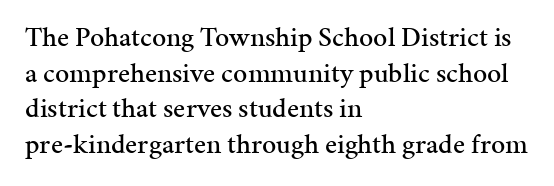
{"serif": "yes", "italic": "no", "width": "normal", "stroke_contrast": "medium", "x_height": "medium", "monospaced": "no", "underline": "no", "align": "left", "line_spacing": "normal", "line_spacing_ratio": 1.27, "letter_spacing": "normal", "letter_spacing_em": 0.0, "glyph_px": 28}
